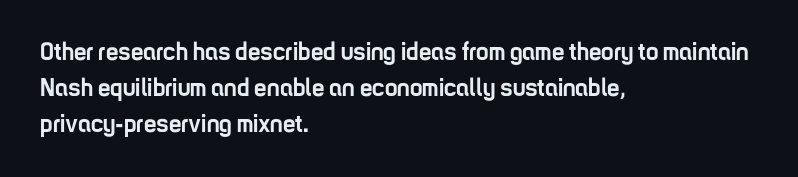
Nope, not italic — everything's standing straight. A normal amount of white space separates one row of letters from the next. Pretty heavy lettering here — definitely bold. Line starts are locked; line ends wander. Tracking here is standard; glyphs follow each other at the usual distance. Decoration check: the copy has no underline.
